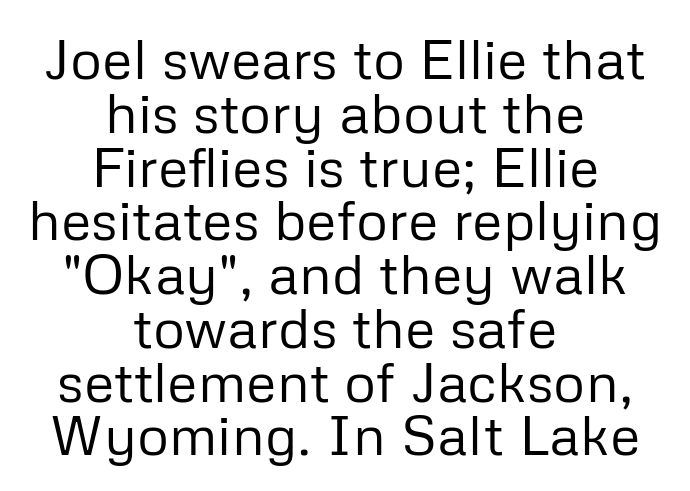
{"serif": "no", "italic": "no", "bold": "no", "weight": "regular", "width": "normal", "stroke_contrast": "low", "x_height": "medium", "monospaced": "no", "underline": "no", "align": "center", "line_spacing": "tight", "line_spacing_ratio": 0.96, "letter_spacing": "normal", "letter_spacing_em": 0.0, "glyph_px": 56}
